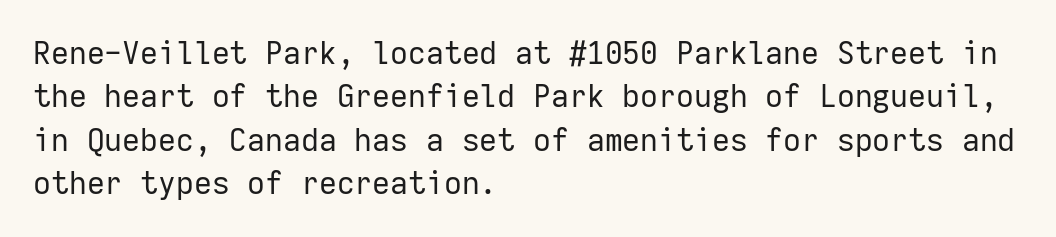
{"serif": "no", "italic": "no", "bold": "no", "weight": "regular", "width": "normal", "stroke_contrast": "low", "x_height": "medium", "monospaced": "yes", "underline": "no", "align": "left", "line_spacing": "normal", "line_spacing_ratio": 1.4, "letter_spacing": "normal", "letter_spacing_em": 0.0, "glyph_px": 31}
